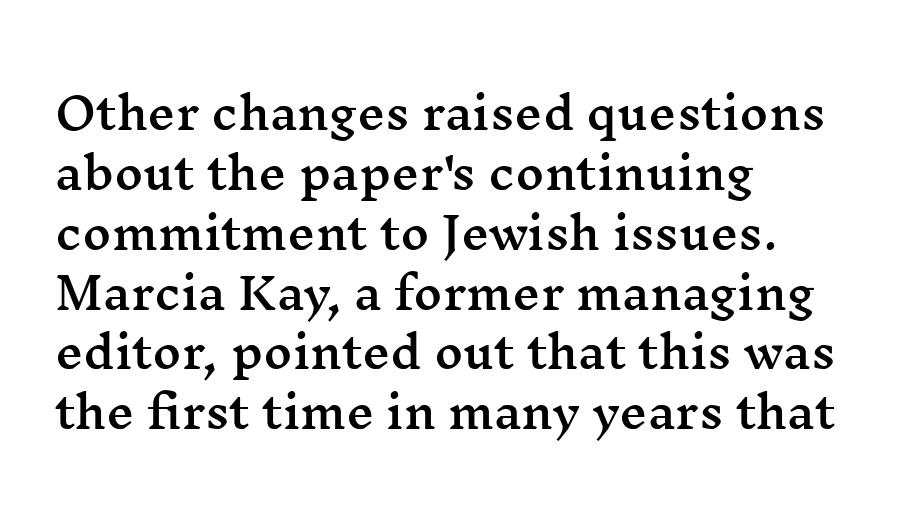
{"serif": "yes", "italic": "no", "width": "wide", "stroke_contrast": "medium", "x_height": "medium", "monospaced": "no", "underline": "no", "align": "left", "line_spacing": "normal", "line_spacing_ratio": 1.36, "letter_spacing": "normal", "letter_spacing_em": 0.0, "glyph_px": 44}
